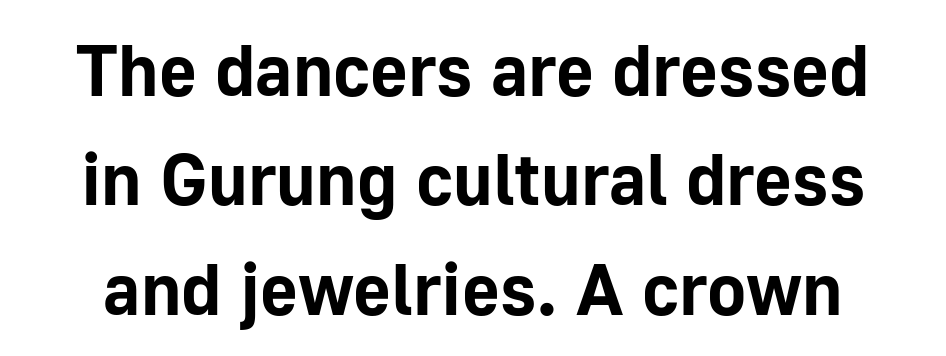
{"serif": "no", "italic": "no", "bold": "yes", "weight": "bold", "width": "normal", "stroke_contrast": "low", "x_height": "medium", "monospaced": "no", "underline": "no", "line_spacing": "normal", "line_spacing_ratio": 1.5, "letter_spacing": "normal", "letter_spacing_em": 0.0, "glyph_px": 73}
